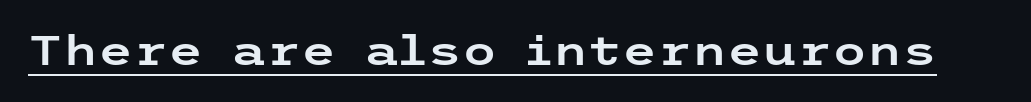
The image shows 40 px wide sans-serif type, upright; set normal letter spacing, underlined; low stroke contrast and a medium x-height.
